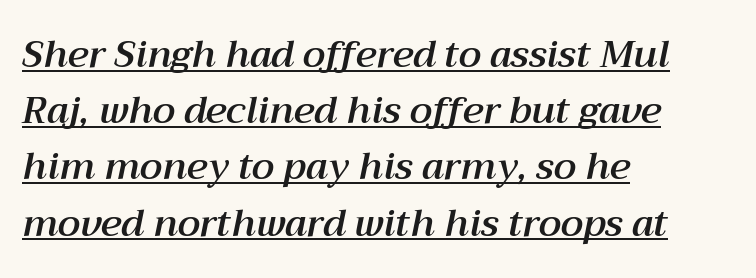
Q: Is the text italic (slanted)? A: Yes, it leans right by about 12 degrees.
Q: Is the text underlined? A: Yes.
Q: How is the paragraph aligned? A: Left-aligned.
Q: Is the spacing between letters normal or unusually wide? A: Normal.
Q: Is the spacing between lines tight, normal or loose? A: Normal.
Q: Width (condensed, normal, or wide)? A: Normal.
Q: Stroke contrast? A: Medium.
Q: x-height? A: Medium.
Q: Monospaced? A: No.
